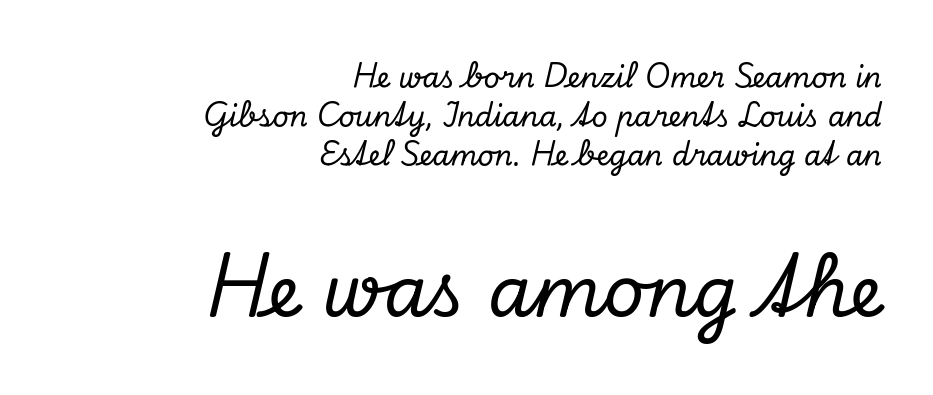
The image shows 71 px serif type, italic (leaning right); set right-aligned, normal line spacing (1.4x), normal letter spacing, not underlined; the second (bottom) block is 2.54x larger; low stroke contrast and a small x-height.
